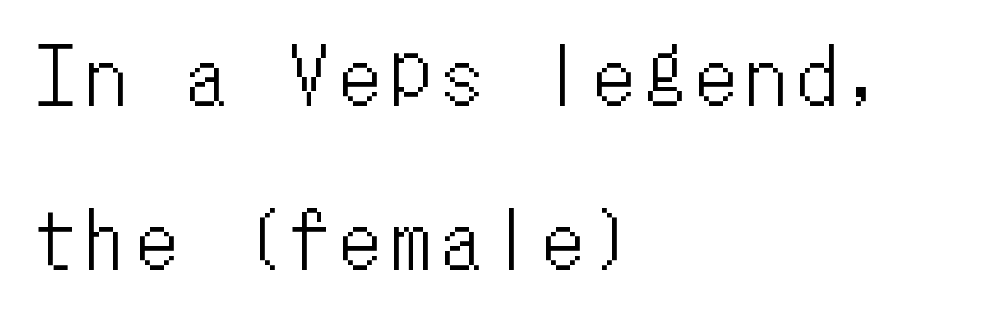
Q: Is the text italic (slanted)? A: No, it is upright.
Q: Is the text underlined? A: No.
Q: How is the paragraph aligned? A: Left-aligned.
Q: Is the spacing between lines tight, normal or loose? A: Loose.
Q: Width (condensed, normal, or wide)? A: Condensed.
Q: Stroke contrast? A: Low.
Q: x-height? A: Medium.
Q: Monospaced? A: Yes.
